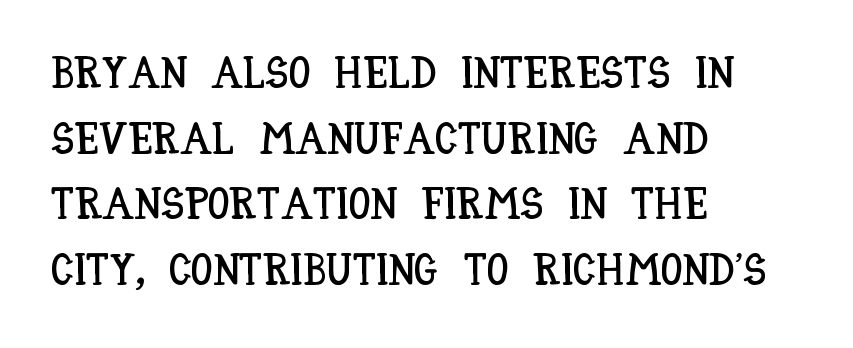
This is the regular roman posture of the typeface. Is this a fixed-width face? No — the glyphs have proportional, varying widths. A typesetter would call this leading conventional body-copy spacing. Words appear dense and cohesive because spacing is normal. Words float on clear page, feet unadorned. Layout note: lines flush left.
